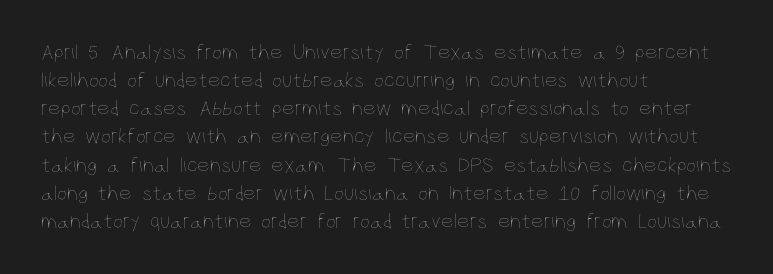
Normally led — the rows are evenly, conventionally spaced. Underlining? Definitely not there. The axis of the letterforms is exactly vertical. The passage is arranged the way most books set body copy — flush left. Default kerning and tracking; the words read as compact shapes.
